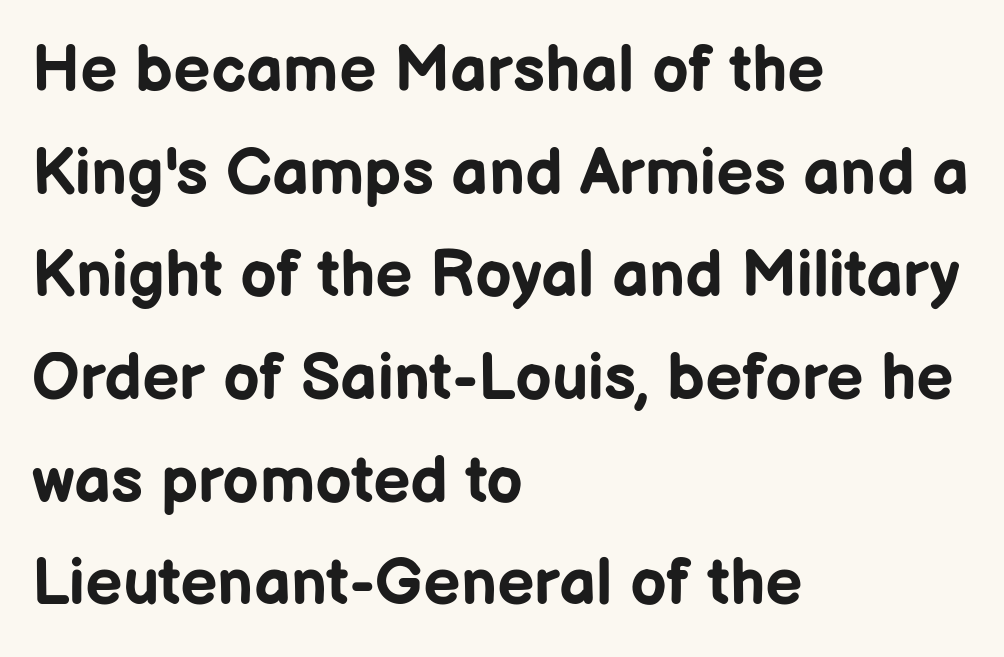
{"serif": "no", "italic": "no", "bold": "yes", "weight": "bold", "width": "normal", "stroke_contrast": "low", "x_height": "medium", "monospaced": "no", "underline": "no", "align": "left", "line_spacing": "normal", "line_spacing_ratio": 1.58, "letter_spacing": "normal", "letter_spacing_em": 0.0, "glyph_px": 65}
